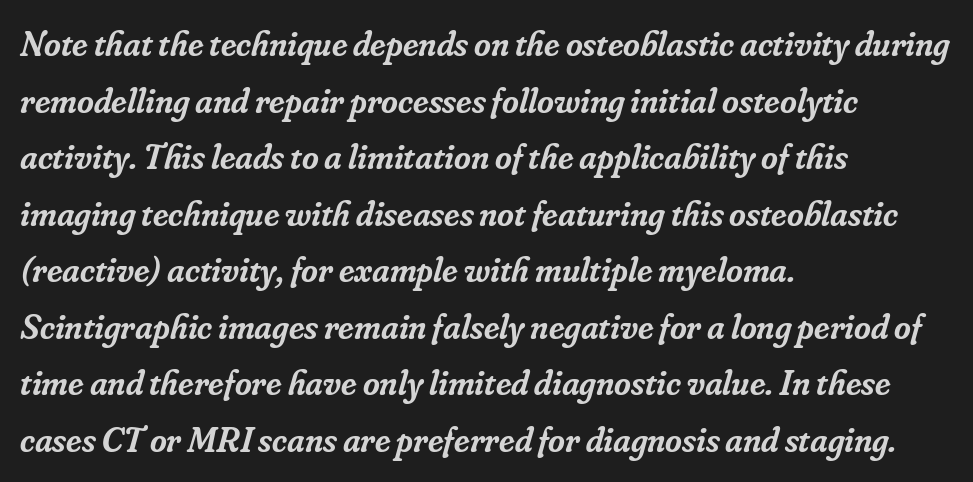
Q: Is the text bold? A: Semi-bold.
Q: Is the text italic (slanted)? A: Yes, it leans right by about 16 degrees.
Q: Is the typeface a serif or a sans-serif typeface? A: Serif.
Q: Is the text underlined? A: No.
Q: How is the paragraph aligned? A: Left-aligned.
Q: Is the spacing between letters normal or unusually wide? A: Normal.
Q: Is the spacing between lines tight, normal or loose? A: Normal.
Q: Width (condensed, normal, or wide)? A: Normal.
Q: Stroke contrast? A: Low.
Q: x-height? A: Small.
Q: Monospaced? A: No.
